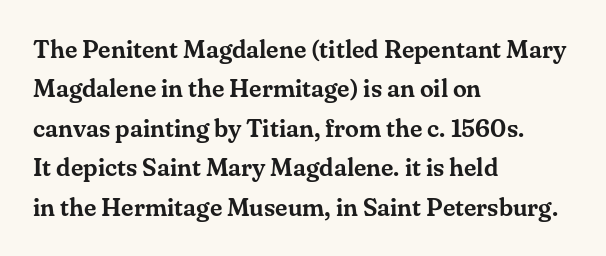
Q: Is the text italic (slanted)? A: No, it is upright.
Q: Is the text underlined? A: No.
Q: How is the paragraph aligned? A: Left-aligned.
Q: Is the spacing between letters normal or unusually wide? A: Normal.
Q: Is the spacing between lines tight, normal or loose? A: Normal.
